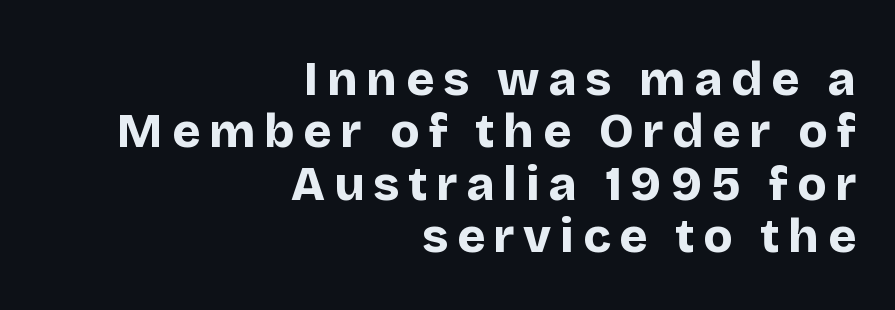
The paragraph has a hard right edge and a soft left edge. Font category for this specimen: sans-serif. Every stem runs plumb, perpendicular to the baseline. The foot of each line stays bare and open. Typesetter's note: full bold, strokes at maximum text heaviness. What's the leading like? Squeezed, with rows nearly overlapping.
